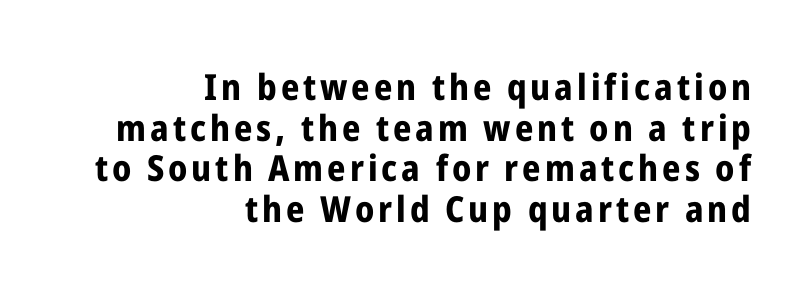
The sample has been set heavy, in full bold. Typeset ragged left — the right edge is the straight one. Only glyphs here, with clear space below each row. Stroke terminals: plain, sans-serif.
